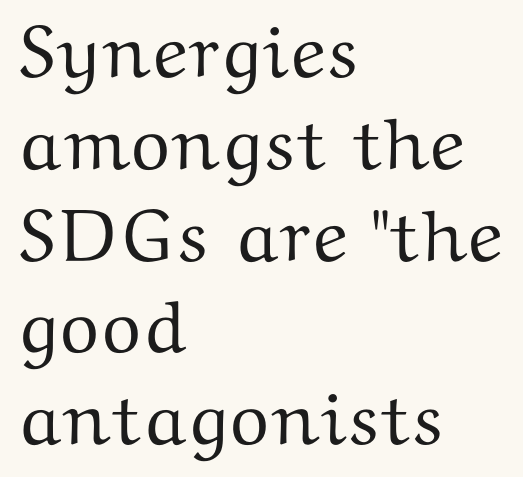
In terms of letterform style, serifs are clearly present. Descenders hang freely into open space. Layout note: lines flush left. Look at the tracking — it's just the regular setting, nothing added. Tall strokes in this sample are plumb rather than angled. The rendering uses natural spacing where letterforms have individual widths.
